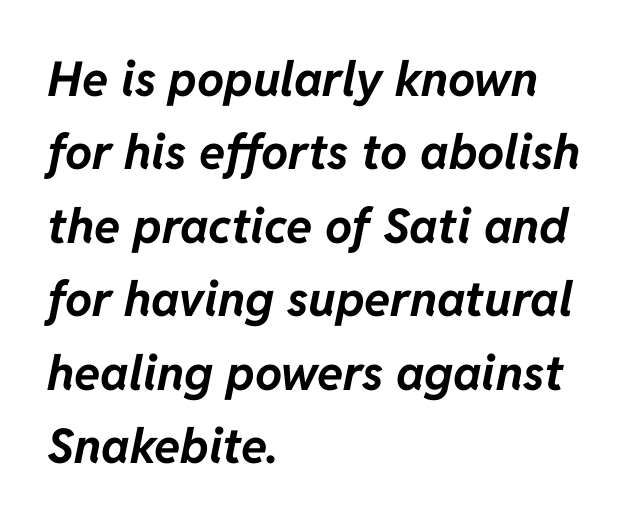
The image shows 48 px bold type, italic (leaning right); set left-aligned, normal line spacing (1.53x), normal letter spacing, not underlined; low stroke contrast and a medium x-height.
